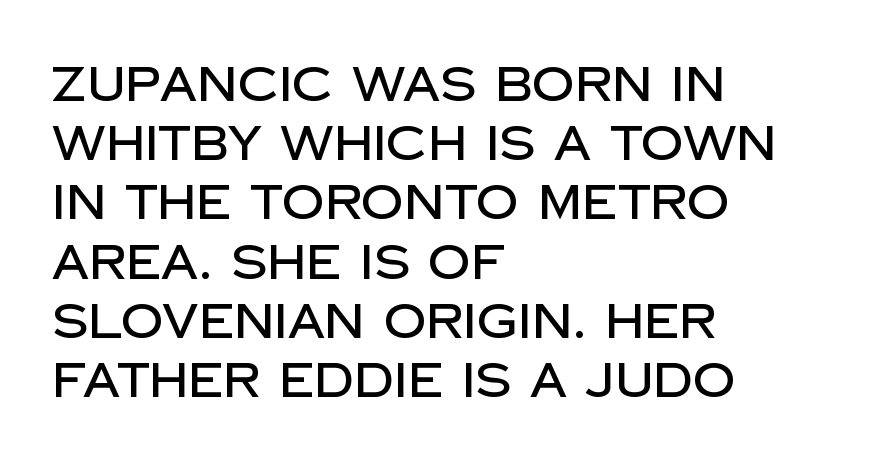
{"serif": "no", "italic": "no", "width": "normal", "stroke_contrast": "low", "x_height": "large", "monospaced": "no", "underline": "no", "align": "left", "line_spacing": "normal", "line_spacing_ratio": 1.26, "letter_spacing": "normal", "letter_spacing_em": 0.0, "glyph_px": 47}
